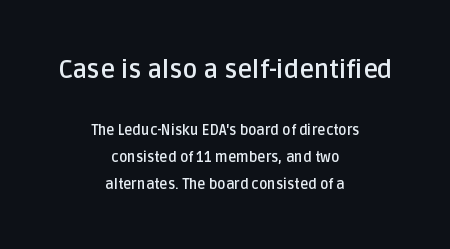
The letters sit at their default tracking, neither squeezed nor spread. The compositor balanced each line on the midline. If you squint, the top block still reads clearly — it's the larger of the two. The vertical gap from one line to the next is large. Honestly, there is no underline to notice here at all.
